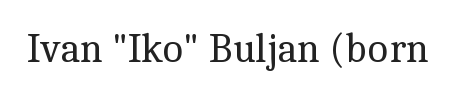
The image shows 41 px regular-weight serif type, upright; set normal letter spacing, not underlined; a medium x-height.
